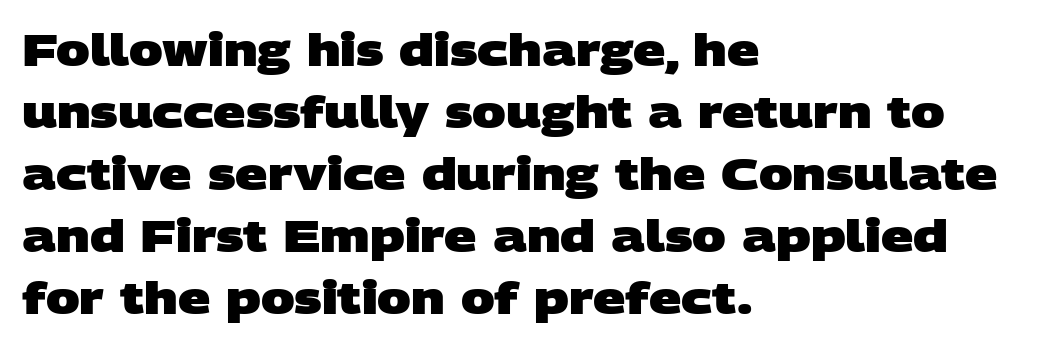
Q: Is the text bold? A: Yes.
Q: Is the typeface a serif or a sans-serif typeface? A: Sans-serif.
Q: Is the text underlined? A: No.
Q: How is the paragraph aligned? A: Left-aligned.
Q: Is the spacing between letters normal or unusually wide? A: Normal.
Q: Is the spacing between lines tight, normal or loose? A: Normal.
Q: Width (condensed, normal, or wide)? A: Wide.
Q: Stroke contrast? A: Low.
Q: x-height? A: Large.
Q: Monospaced? A: No.
